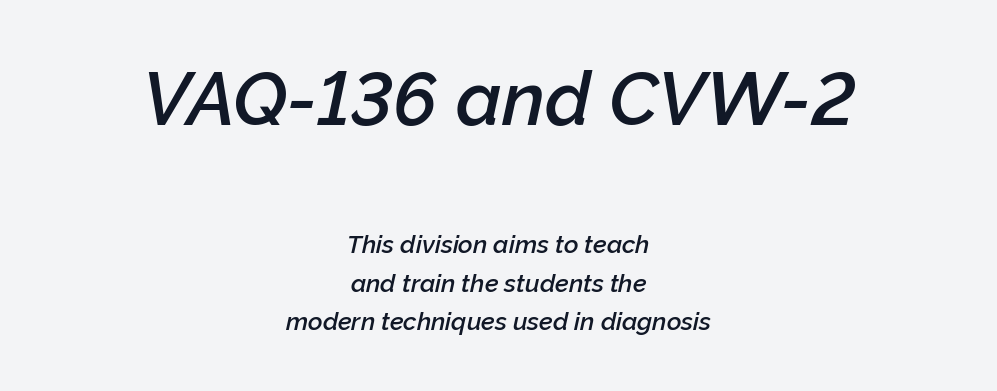
Visually, the top section dominates because its glyphs are scaled up. What's the leading like? Ordinary, nothing unusual. Look at the stroke-to-counter ratio: somewhat heavy, a semibold. Does the copy run flush right? No — it is centered line by line. The space beneath each line is pristine and unruled. Glyph-to-glyph distance matches everyday printed text.
